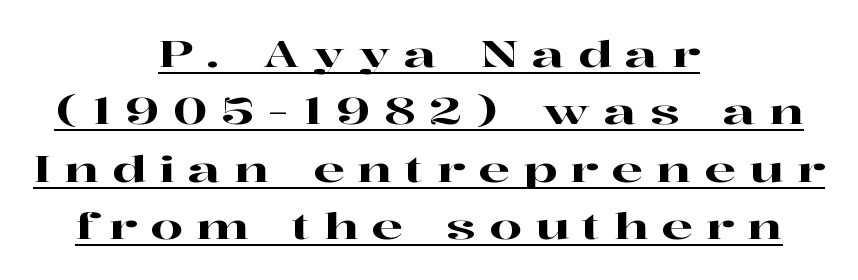
Q: Is the text italic (slanted)? A: No, it is upright.
Q: Is the typeface a serif or a sans-serif typeface? A: Serif.
Q: Is the text underlined? A: Yes.
Q: How is the paragraph aligned? A: Centered.
Q: Is the spacing between letters normal or unusually wide? A: Unusually wide.
Q: Is the spacing between lines tight, normal or loose? A: Normal.
Q: Width (condensed, normal, or wide)? A: Wide.
Q: Stroke contrast? A: High.
Q: x-height? A: Medium.
Q: Monospaced? A: No.
